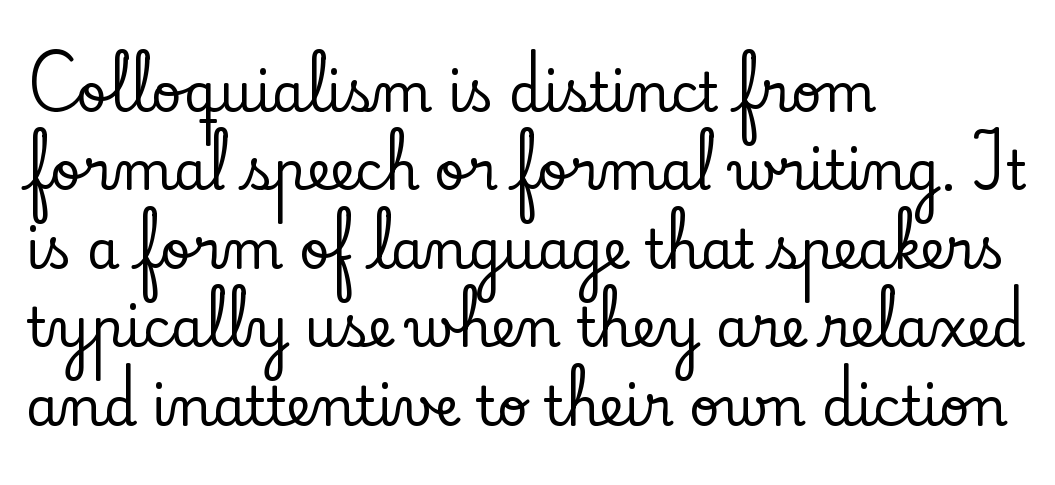
This sample keeps an unexceptional amount of space between lines. This rendering uses left alignment, leaving the right contour irregular. Posture: upright roman. Character widths vary here, with narrow letters taking less room than wide ones. Anything drawn beneath the words? Only blank space. Spacing between characters is what you'd get straight out of the box.
